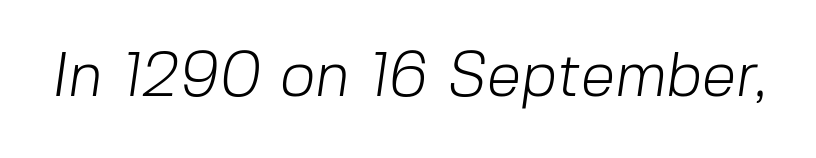
The image shows 62 px light sans-serif type; set normal letter spacing, not underlined; low stroke contrast and a medium x-height.
